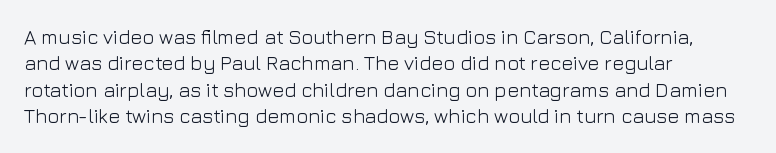
{"italic": "no", "bold": "no", "underline": "no", "align": "left", "line_spacing": "normal", "line_spacing_ratio": 1.32, "letter_spacing": "normal", "letter_spacing_em": 0.0, "glyph_px": 20}
